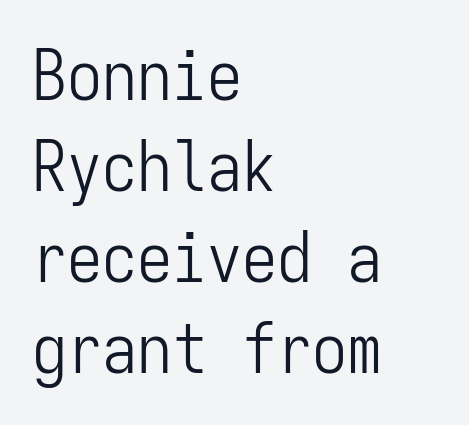
The image shows 70 px light, condensed sans-serif type, upright, monospaced; set left-aligned, normal line spacing (1.3x), normal letter spacing, not underlined; low stroke contrast and a medium x-height.
